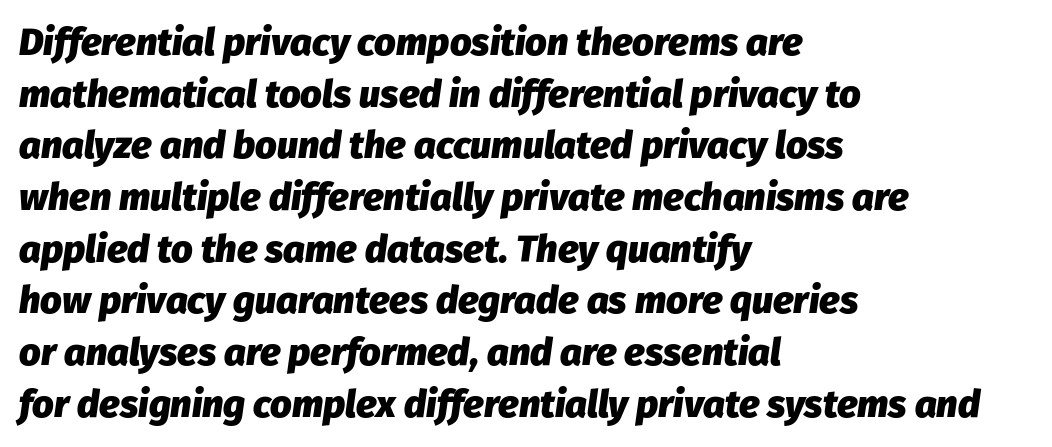
{"italic": "yes", "lean": "right", "slant_degrees": 8, "bold": "yes", "weight": "heavy", "width": "normal", "stroke_contrast": "low", "x_height": "medium", "monospaced": "no", "underline": "no", "align": "left", "line_spacing": "normal", "line_spacing_ratio": 1.36, "letter_spacing": "normal", "letter_spacing_em": 0.0, "glyph_px": 38}
